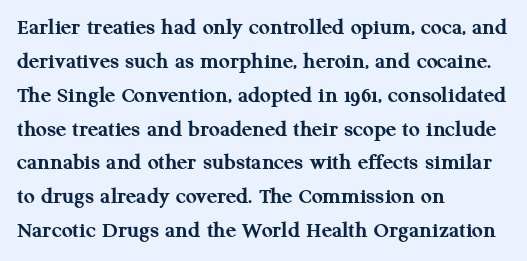
Check under the words: just untouched page. The lettering stays uniformly vertical, giving the passage a roman look. Does the weight exceed regular? Yes, all the way to bold. Leading: standard.
